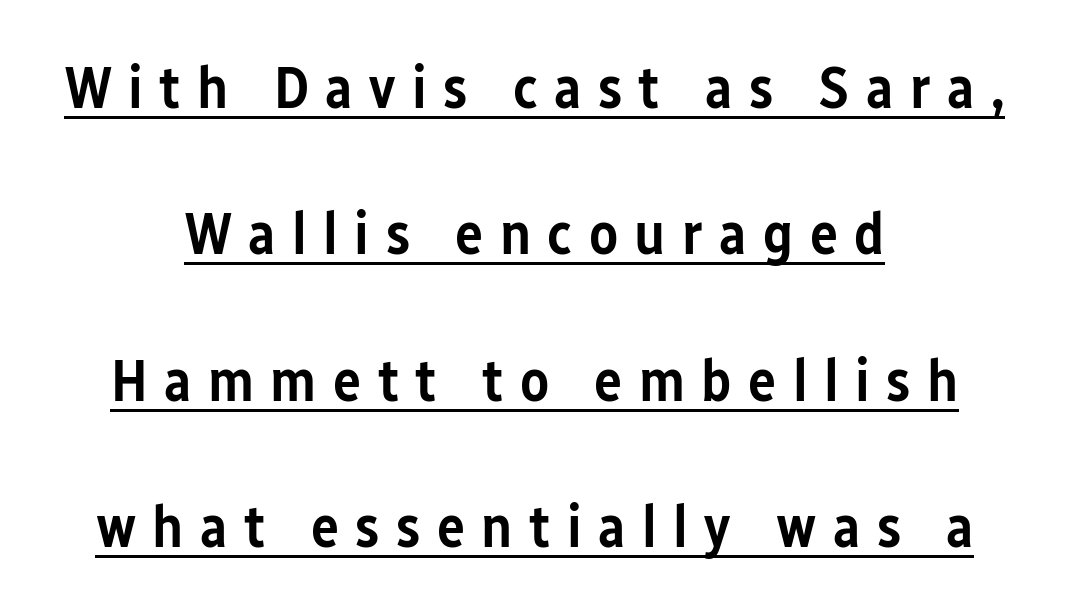
{"serif": "no", "italic": "no", "bold": "semi", "weight": "semibold", "width": "condensed", "stroke_contrast": "low", "x_height": "medium", "monospaced": "no", "underline": "yes", "align": "center", "line_spacing": "loose", "line_spacing_ratio": 2.48, "letter_spacing": "wide", "letter_spacing_em": 0.28, "glyph_px": 59}
